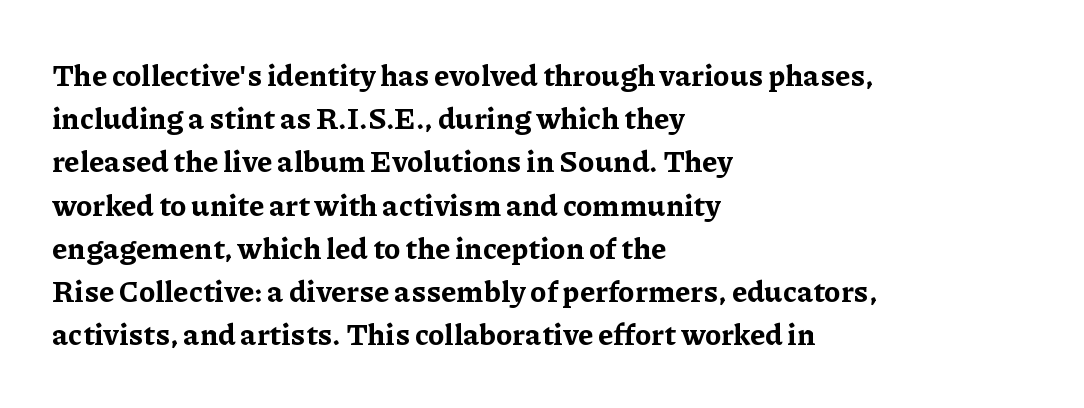
Q: Is the text bold? A: Yes.
Q: Is the text italic (slanted)? A: No, it is upright.
Q: Is the typeface a serif or a sans-serif typeface? A: Serif.
Q: Is the text underlined? A: No.
Q: How is the paragraph aligned? A: Left-aligned.
Q: Is the spacing between letters normal or unusually wide? A: Normal.
Q: Is the spacing between lines tight, normal or loose? A: Normal.
Q: Width (condensed, normal, or wide)? A: Normal.
Q: Stroke contrast? A: Low.
Q: x-height? A: Medium.
Q: Monospaced? A: No.
